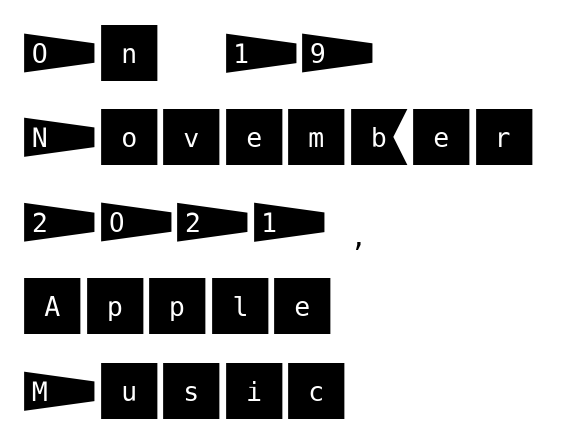
The image shows 64 px sans-serif type, upright; set left-aligned, normal line spacing (1.32x), normal letter spacing, not underlined; medium stroke contrast and a large x-height.
